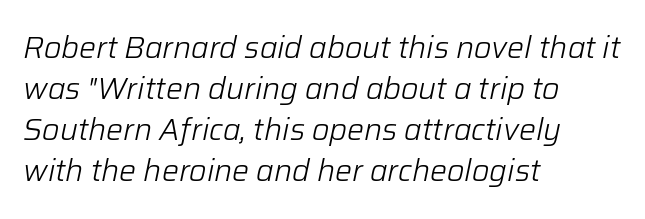
The image shows 30 px light type, italic (leaning right); set left-aligned, normal line spacing (1.37x), normal letter spacing, not underlined; low stroke contrast and a medium x-height.
